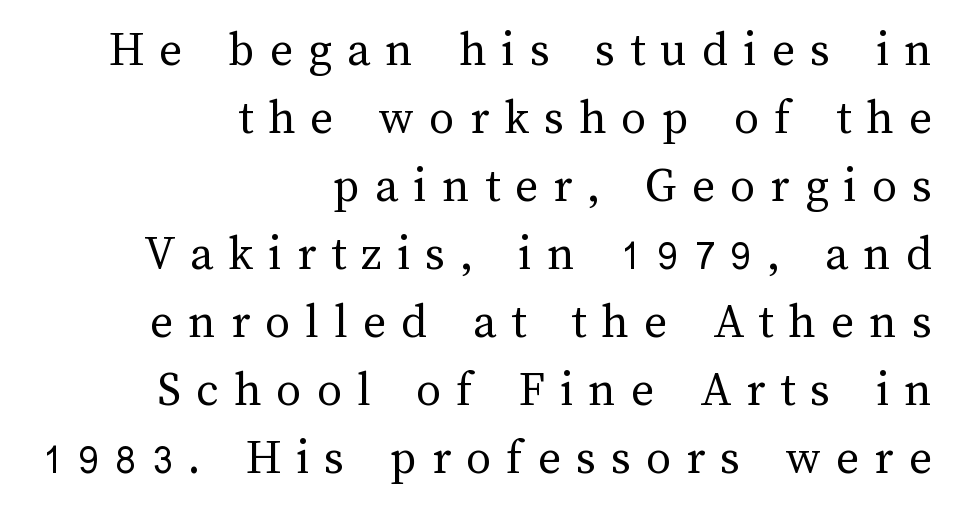
The image shows 50 px regular-weight type, upright; set right-aligned, normal line spacing (1.36x), unusually wide letter spacing (+0.3 em), not underlined; medium stroke contrast and a medium x-height.
